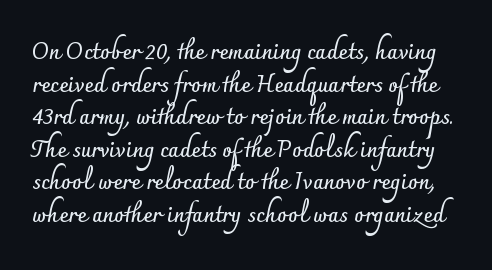
{"bold": "yes", "underline": "no", "line_spacing": "normal", "line_spacing_ratio": 1.48, "letter_spacing": "normal", "letter_spacing_em": 0.0, "glyph_px": 22}
